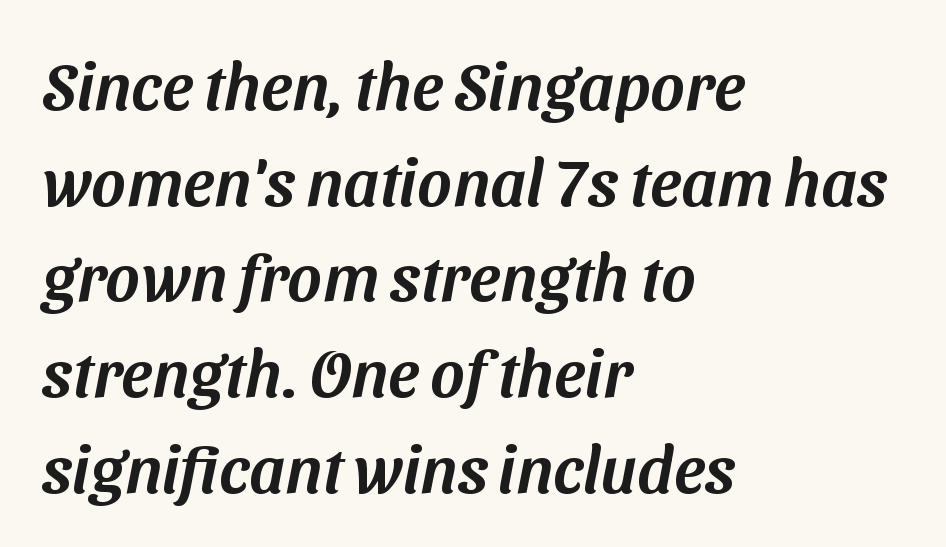
Q: Is the typeface a serif or a sans-serif typeface? A: Sans-serif.
Q: Is the text underlined? A: No.
Q: How is the paragraph aligned? A: Left-aligned.
Q: Is the spacing between letters normal or unusually wide? A: Normal.
Q: Is the spacing between lines tight, normal or loose? A: Normal.
Q: Width (condensed, normal, or wide)? A: Normal.
Q: Stroke contrast? A: Medium.
Q: x-height? A: Medium.
Q: Monospaced? A: No.
